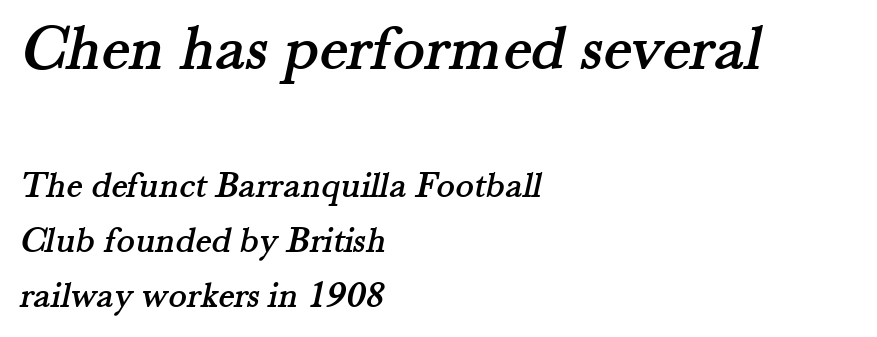
The image shows 67 px serif type; set left-aligned, normal line spacing (1.44x), normal letter spacing, not underlined; the first (top) block is 1.76x larger; medium stroke contrast and a small x-height.
